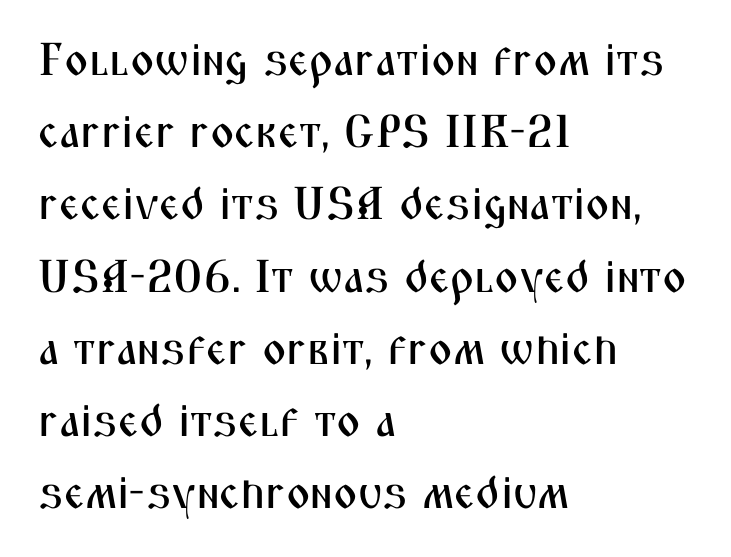
Q: Is the text italic (slanted)? A: No, it is upright.
Q: Is the typeface a serif or a sans-serif typeface? A: Sans-serif.
Q: Is the text underlined? A: No.
Q: How is the paragraph aligned? A: Left-aligned.
Q: Is the spacing between letters normal or unusually wide? A: Normal.
Q: Is the spacing between lines tight, normal or loose? A: Normal.
Q: Width (condensed, normal, or wide)? A: Condensed.
Q: Stroke contrast? A: Medium.
Q: x-height? A: Medium.
Q: Monospaced? A: No.
